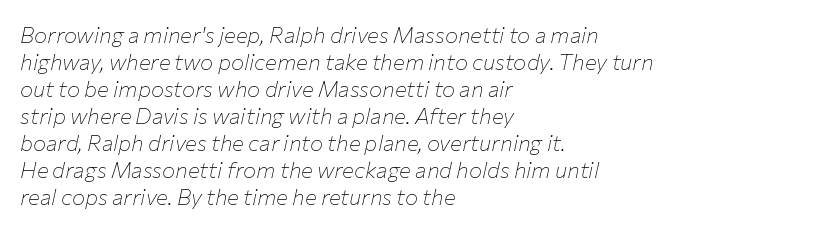
This rendering features lettering with no underline. Stroke mass is kept to a normal reading level or below. The ragged edge is on the right, which tells us the setting is flush left. The letters are slanted; this is an italic face. These lines keep a tight, regular rhythm from letter to letter.
